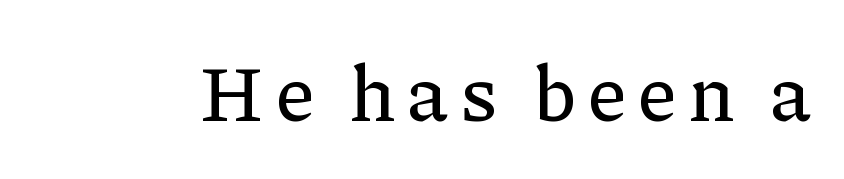
{"serif": "yes", "italic": "no", "width": "normal", "stroke_contrast": "low", "x_height": "medium", "monospaced": "no", "underline": "no", "glyph_px": 79}
